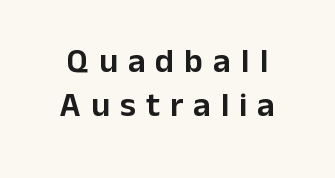
{"serif": "no", "italic": "no", "width": "normal", "stroke_contrast": "low", "x_height": "medium", "monospaced": "no", "underline": "no", "align": "center", "line_spacing": "normal", "line_spacing_ratio": 1.3, "letter_spacing": "wide", "letter_spacing_em": 0.3, "glyph_px": 34}
